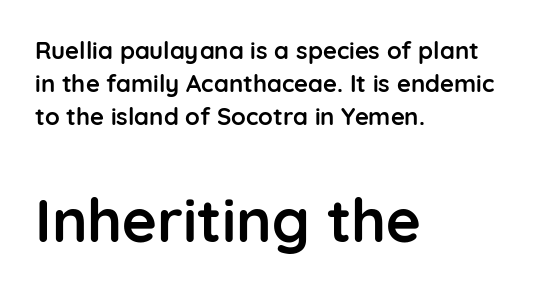
{"serif": "no", "italic": "no", "bold": "yes", "weight": "semibold", "width": "normal", "stroke_contrast": "low", "x_height": "medium", "monospaced": "no", "underline": "no", "align": "left", "line_spacing": "normal", "line_spacing_ratio": 1.37, "letter_spacing": "normal", "letter_spacing_em": 0.0, "larger_block": "second", "size_ratio": 2.5, "glyph_px": 60}
